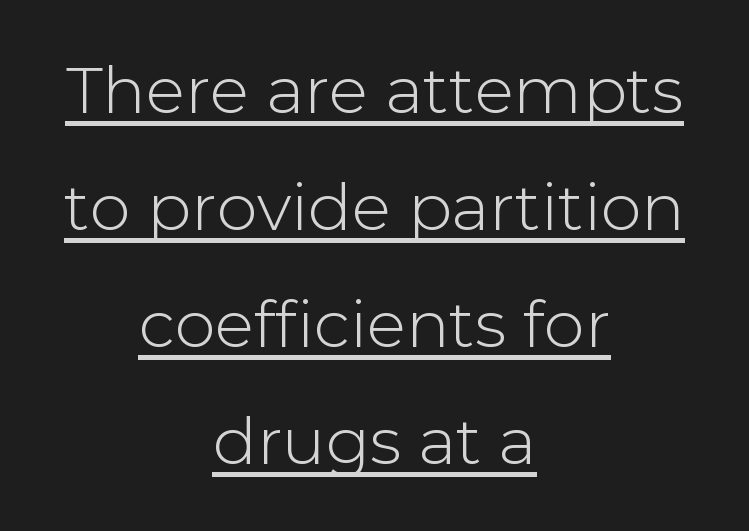
Emphasis is given by a line drawn under the lettering. The axis of the letterforms is exactly vertical. Honestly, the letter spacing is just normal — you wouldn't notice it. Typographically, this falls in the sans-serif category. Character widths vary here, with narrow letters taking less room than wide ones. One-word summary of the alignment: center.
